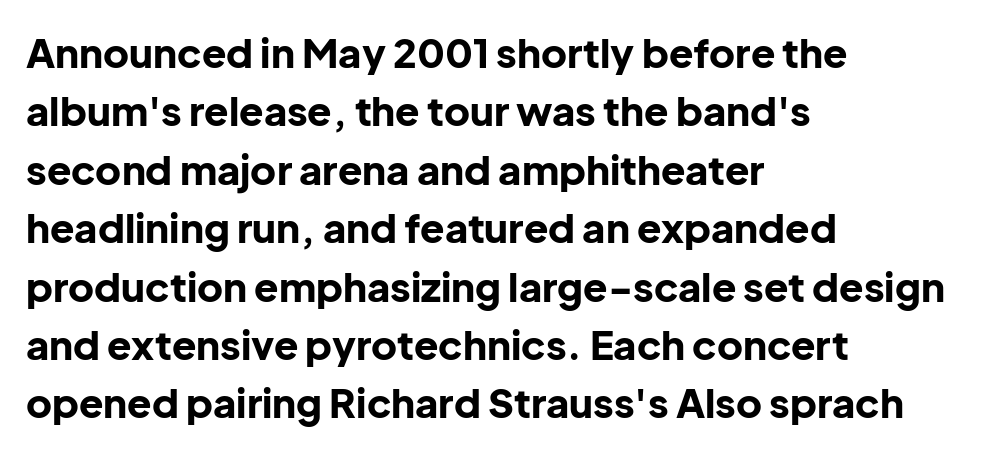
Q: Is the text bold? A: Yes.
Q: Is the text italic (slanted)? A: No, it is upright.
Q: Is the typeface a serif or a sans-serif typeface? A: Sans-serif.
Q: Is the text underlined? A: No.
Q: How is the paragraph aligned? A: Left-aligned.
Q: Is the spacing between letters normal or unusually wide? A: Normal.
Q: Is the spacing between lines tight, normal or loose? A: Normal.
Q: Width (condensed, normal, or wide)? A: Normal.
Q: Stroke contrast? A: Low.
Q: x-height? A: Medium.
Q: Monospaced? A: No.
